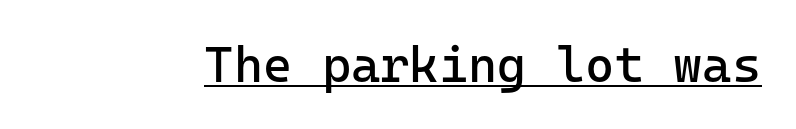
{"serif": "no", "italic": "no", "bold": "no", "weight": "regular", "width": "normal", "stroke_contrast": "low", "x_height": "medium", "monospaced": "yes", "underline": "yes", "letter_spacing": "normal", "letter_spacing_em": 0.0, "glyph_px": 50}
